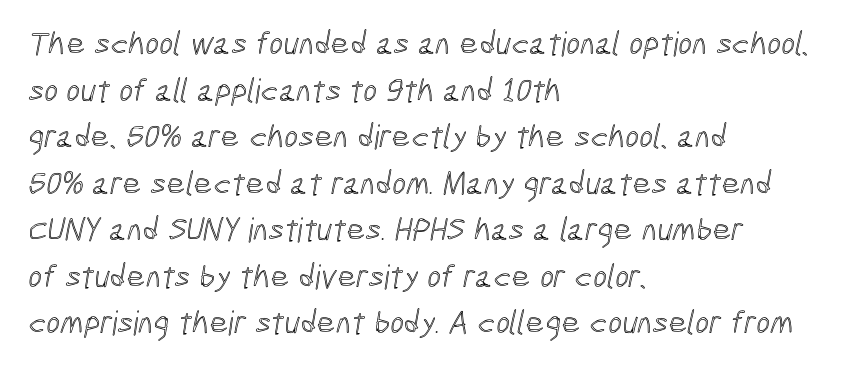
The paragraph shown leans on its left margin. Looks like regular typesetting: each glyph gets only the width it needs. Words appear dense and cohesive because spacing is normal. Letters rest on an invisible, unmarked baseline. In terms of leading, this rendering sits right in the middle.
